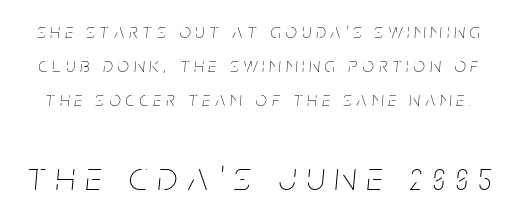
{"italic": "yes", "lean": "right", "slant_degrees": 5, "bold": "no", "weight": "thin", "width": "condensed", "stroke_contrast": "low", "x_height": "large", "monospaced": "no", "underline": "no", "line_spacing": "normal", "line_spacing_ratio": 1.7, "letter_spacing": "wide", "letter_spacing_em": 0.26, "larger_block": "second", "size_ratio": 2.05, "glyph_px": 41}
